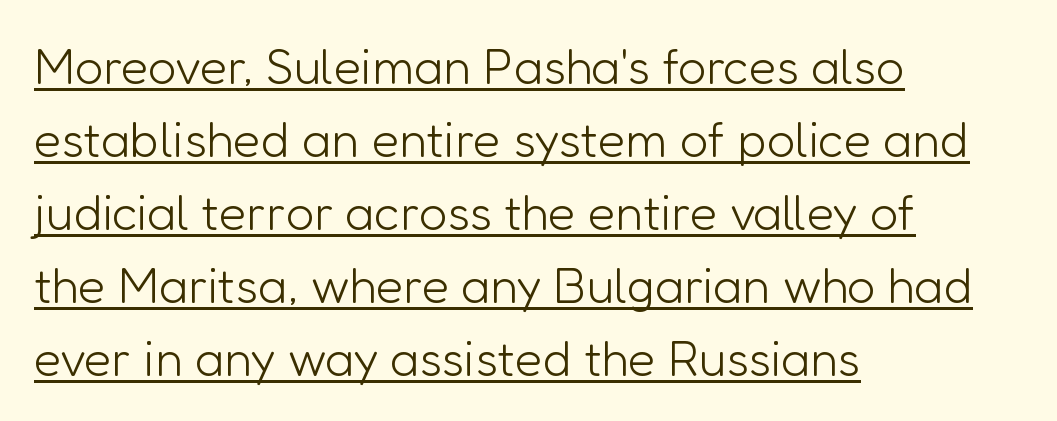
The image shows 50 px light sans-serif type, upright; set left-aligned, normal line spacing (1.46x), normal letter spacing, underlined; low stroke contrast and a medium x-height.
